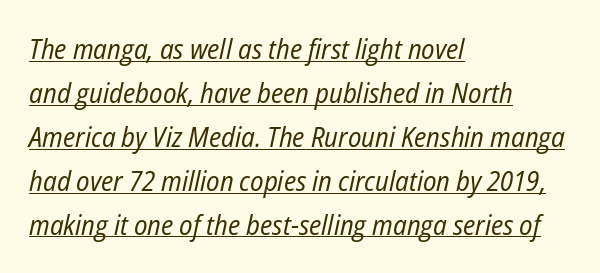
{"italic": "yes", "lean": "right", "slant_degrees": 12, "bold": "no", "weight": "regular", "width": "condensed", "stroke_contrast": "low", "x_height": "medium", "monospaced": "no", "underline": "yes", "align": "left", "line_spacing": "normal", "line_spacing_ratio": 1.57, "letter_spacing": "normal", "letter_spacing_em": 0.0, "glyph_px": 28}
